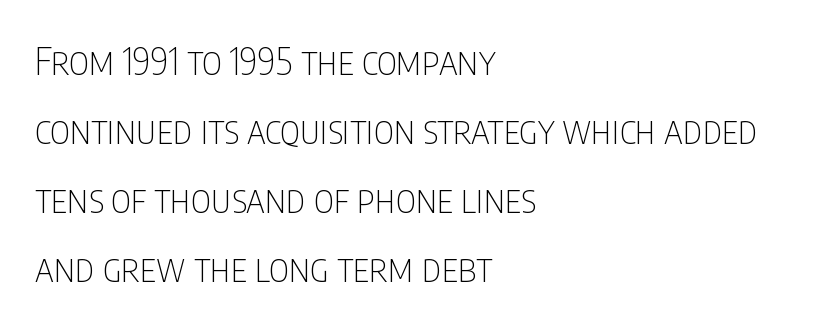
These lines keep a tight, regular rhythm from letter to letter. These lines are composed in type without serifs. Words float on clear page, feet unadorned. Does the copy run flush right? No — it runs flush left. Is this a heavy cut? Hardly; it is regular or lighter. The passage shown is typed in a proportional face where columns would drift.
